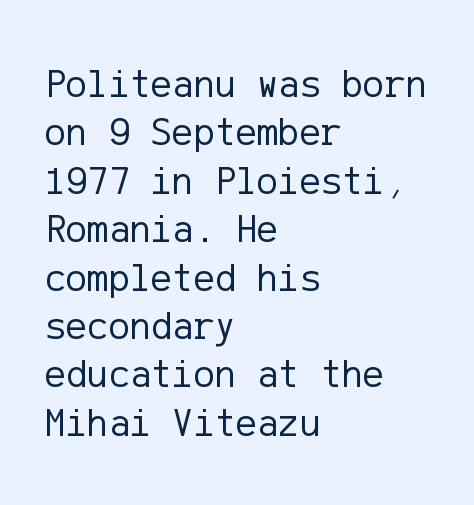
{"serif": "no", "italic": "no", "bold": "no", "weight": "regular", "width": "normal", "stroke_contrast": "low", "x_height": "medium", "underline": "no", "align": "left", "line_spacing_ratio": 1.21, "letter_spacing": "normal", "letter_spacing_em": 0.0, "glyph_px": 40}
